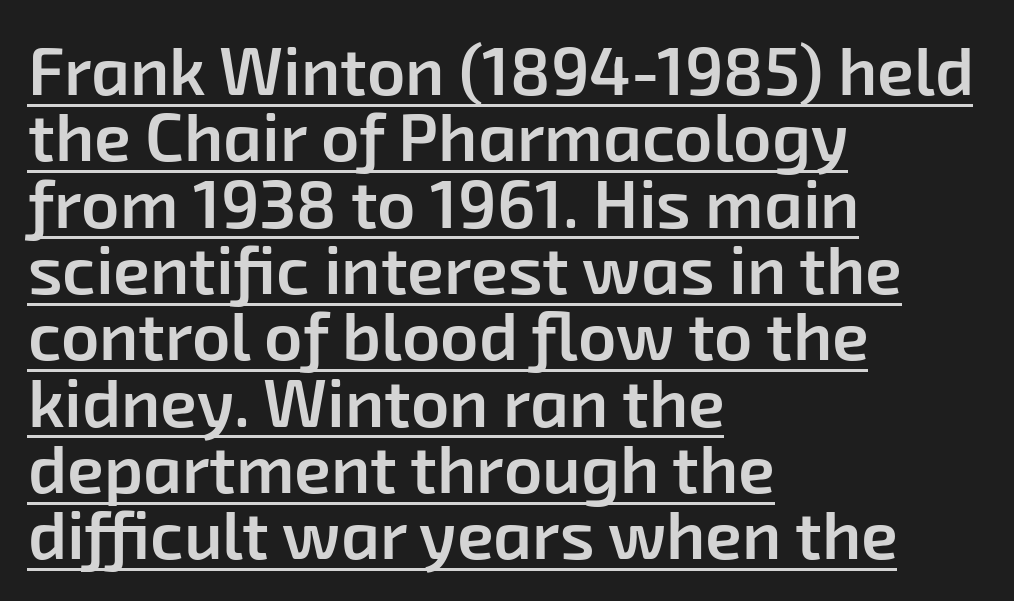
A typographer would call this underscored text. A typesetter would label this face a sans. Line spacing here is tight. This is moderately heavy type, rendered in semibold. This sample is left-justified, so line endings fall wherever the words run out.
